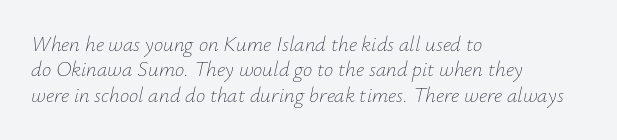
Q: Is the text bold? A: No.
Q: Is the text italic (slanted)? A: Yes, it leans right by about 12 degrees.
Q: Is the text underlined? A: No.
Q: How is the paragraph aligned? A: Left-aligned.
Q: Is the spacing between letters normal or unusually wide? A: Normal.
